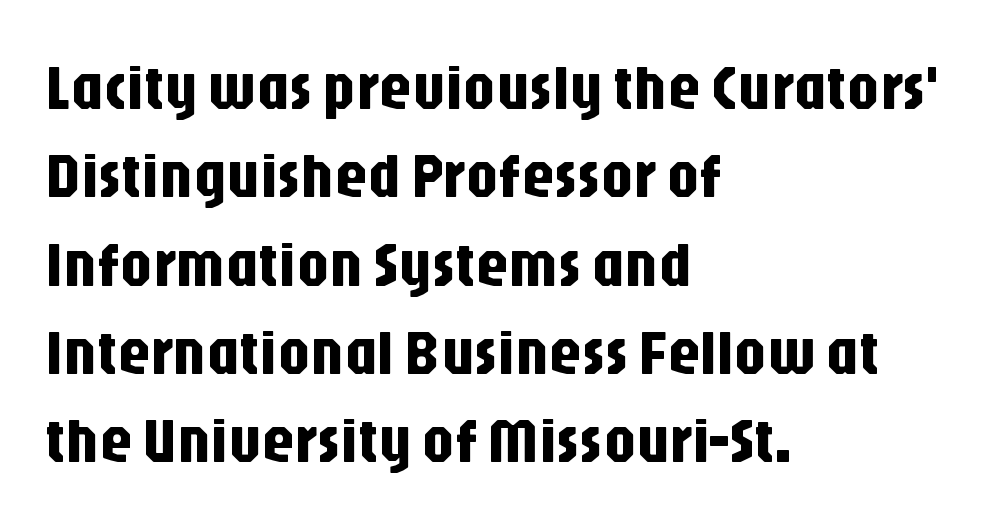
The image shows 64 px condensed sans-serif type, upright; set left-aligned, normal line spacing (1.38x), normal letter spacing, not underlined; low stroke contrast and a large x-height.
